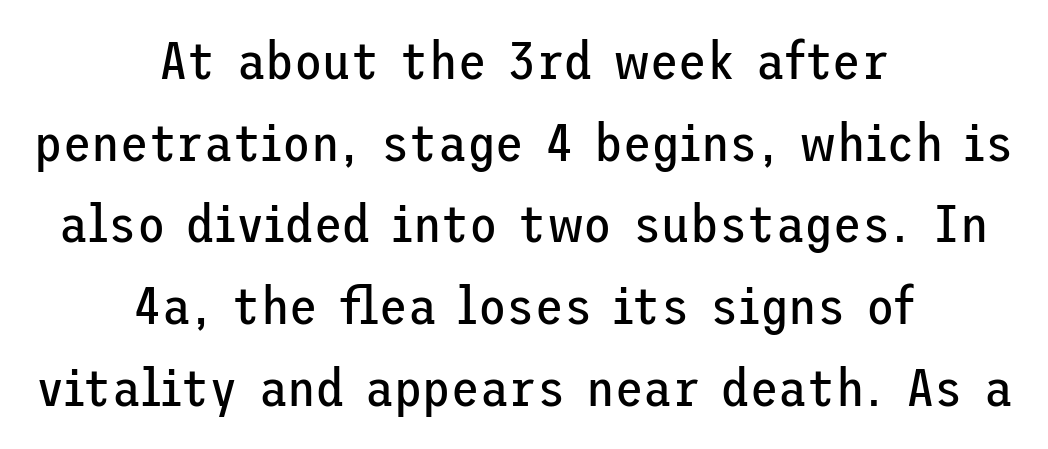
{"serif": "no", "italic": "no", "bold": "no", "weight": "regular", "width": "normal", "stroke_contrast": "low", "x_height": "medium", "underline": "no", "align": "center", "line_spacing": "normal", "line_spacing_ratio": 1.57, "letter_spacing": "normal", "letter_spacing_em": 0.0, "glyph_px": 52}
